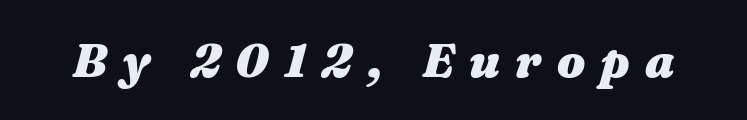
{"italic": "yes", "lean": "right", "slant_degrees": 16, "bold": "yes", "weight": "heavy", "width": "wide", "stroke_contrast": "medium", "x_height": "medium", "monospaced": "no", "underline": "no", "letter_spacing": "wide", "letter_spacing_em": 0.32, "glyph_px": 47}
